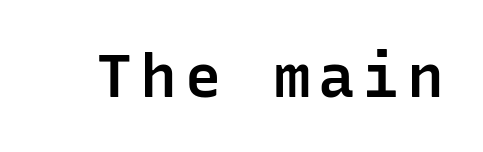
Q: Is the text bold? A: Semi-bold.
Q: Is the text italic (slanted)? A: No, it is upright.
Q: Is the typeface a serif or a sans-serif typeface? A: Sans-serif.
Q: Is the text underlined? A: No.
Q: Width (condensed, normal, or wide)? A: Normal.
Q: Stroke contrast? A: Low.
Q: x-height? A: Medium.
Q: Monospaced? A: Yes.
